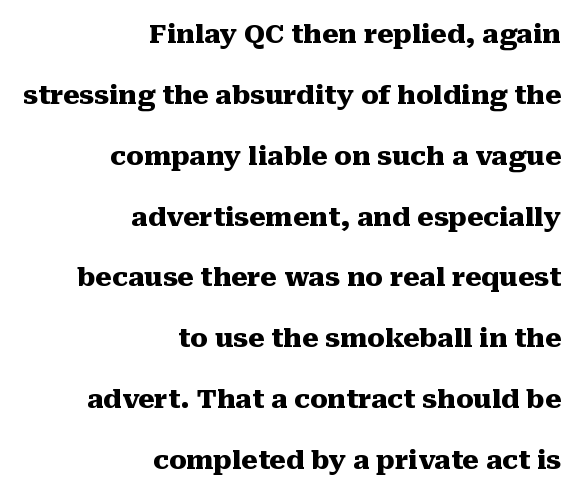
Q: Is the text bold? A: Yes.
Q: Is the text italic (slanted)? A: No, it is upright.
Q: Is the text underlined? A: No.
Q: How is the paragraph aligned? A: Right-aligned.
Q: Is the spacing between letters normal or unusually wide? A: Normal.
Q: Is the spacing between lines tight, normal or loose? A: Loose.
